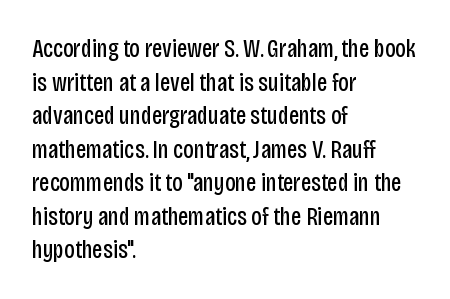
{"italic": "no", "bold": "no", "underline": "no", "align": "left", "line_spacing": "normal", "line_spacing_ratio": 1.29, "letter_spacing": "normal", "letter_spacing_em": 0.0, "glyph_px": 26}
